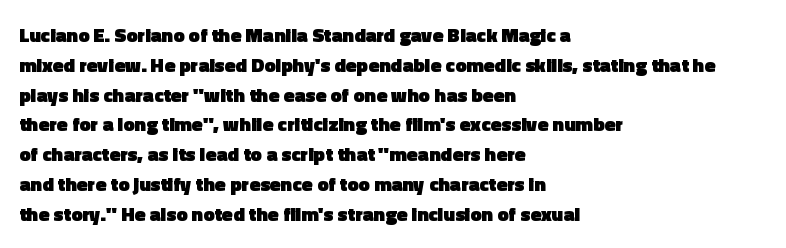
{"italic": "no", "bold": "yes", "underline": "no", "align": "left", "line_spacing": "normal", "line_spacing_ratio": 1.49, "letter_spacing": "normal", "letter_spacing_em": 0.0, "glyph_px": 20}
